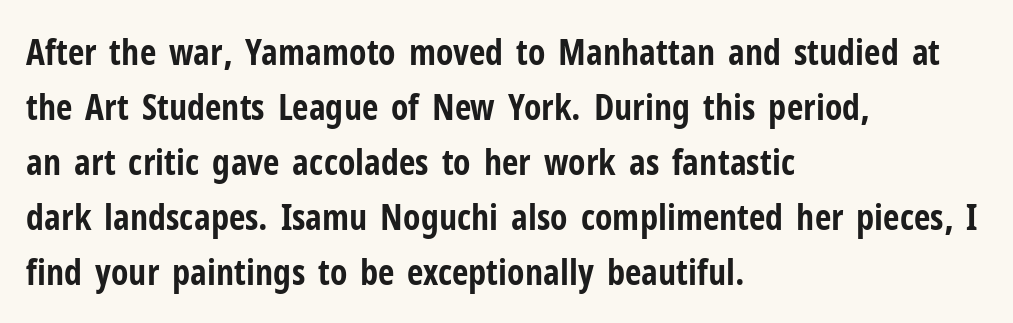
{"serif": "no", "italic": "no", "bold": "yes", "weight": "bold", "width": "condensed", "stroke_contrast": "low", "x_height": "medium", "monospaced": "no", "underline": "no", "align": "left", "line_spacing": "normal", "line_spacing_ratio": 1.53, "letter_spacing": "normal", "letter_spacing_em": 0.0, "glyph_px": 36}
